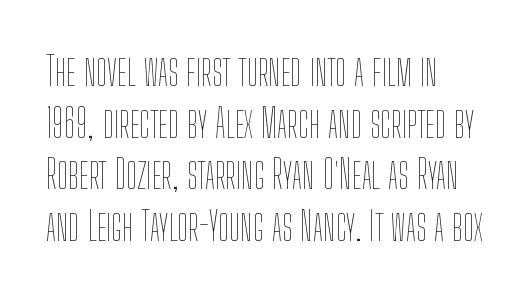
The image shows 40 px thin, condensed type, upright; set left-aligned, normal line spacing (1.29x), normal letter spacing, not underlined; low stroke contrast and a medium x-height.
